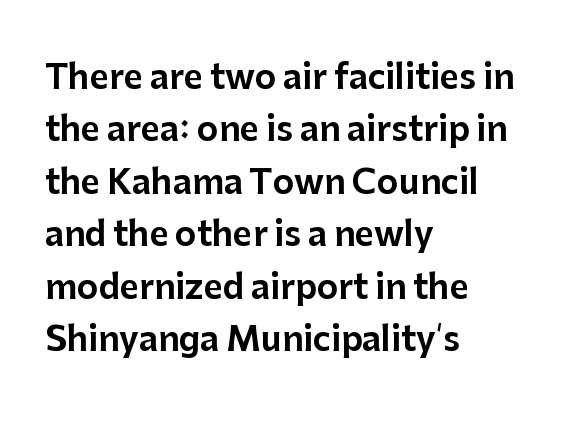
The image shows 33 px sans-serif type, upright; set left-aligned, normal line spacing (1.59x), normal letter spacing, not underlined; low stroke contrast and a medium x-height.
